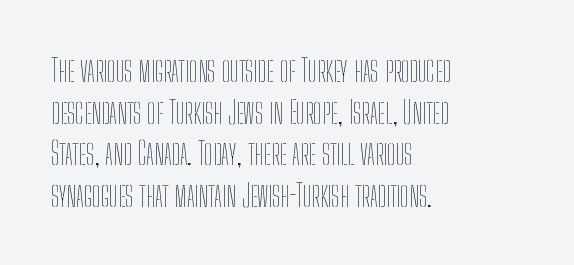
{"italic": "no", "bold": "no", "weight": "thin", "width": "condensed", "stroke_contrast": "low", "x_height": "medium", "monospaced": "no", "underline": "no", "align": "left", "line_spacing": "normal", "line_spacing_ratio": 1.34, "letter_spacing": "normal", "letter_spacing_em": 0.0, "glyph_px": 31}
